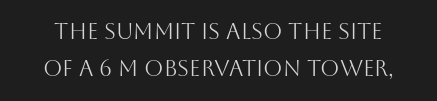
Q: Is the text bold? A: No.
Q: Is the text italic (slanted)? A: No, it is upright.
Q: Is the text underlined? A: No.
Q: Is the spacing between letters normal or unusually wide? A: Normal.
Q: Is the spacing between lines tight, normal or loose? A: Normal.
